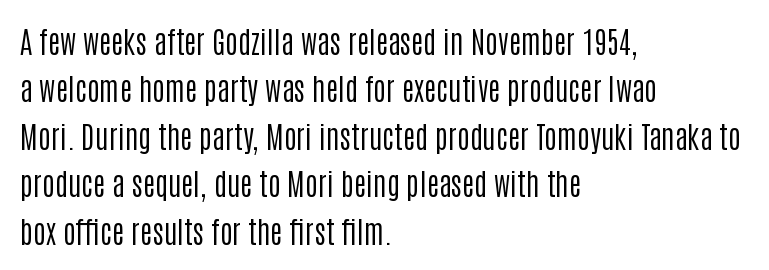
{"serif": "no", "italic": "no", "bold": "no", "weight": "regular", "width": "condensed", "stroke_contrast": "low", "x_height": "large", "monospaced": "no", "underline": "no", "align": "left", "line_spacing": "normal", "line_spacing_ratio": 1.58, "letter_spacing": "normal", "letter_spacing_em": 0.0, "glyph_px": 30}
